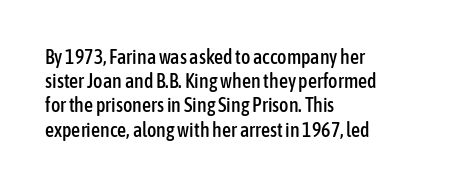
Q: Is the text italic (slanted)? A: No, it is upright.
Q: Is the text underlined? A: No.
Q: How is the paragraph aligned? A: Left-aligned.
Q: Is the spacing between letters normal or unusually wide? A: Normal.
